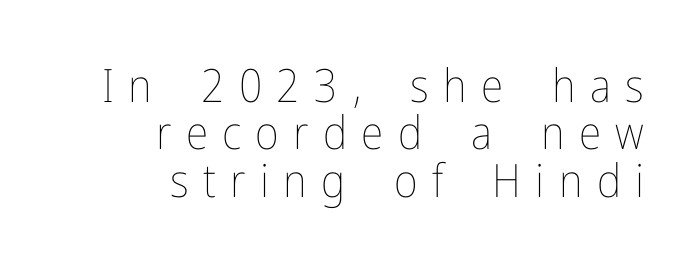
{"italic": "no", "bold": "no", "weight": "thin", "width": "condensed", "stroke_contrast": "low", "x_height": "medium", "monospaced": "no", "underline": "no", "align": "right", "line_spacing": "tight", "line_spacing_ratio": 1.03, "letter_spacing": "wide", "letter_spacing_em": 0.31, "glyph_px": 46}
